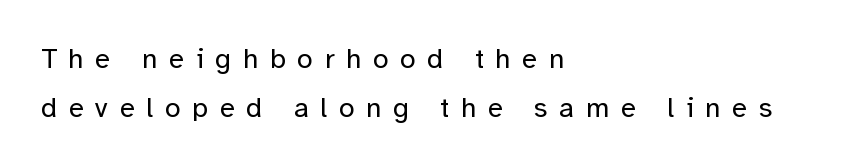
A clean baseline with only descenders dipping below it. A sans-serif font was chosen for this passage. The passage shown is not bold in any degree. Leftover space on each line is placed entirely after the last word. Caption: expanded tracking, letters set apart. Varying glyph widths throughout — classic text-font behaviour.
